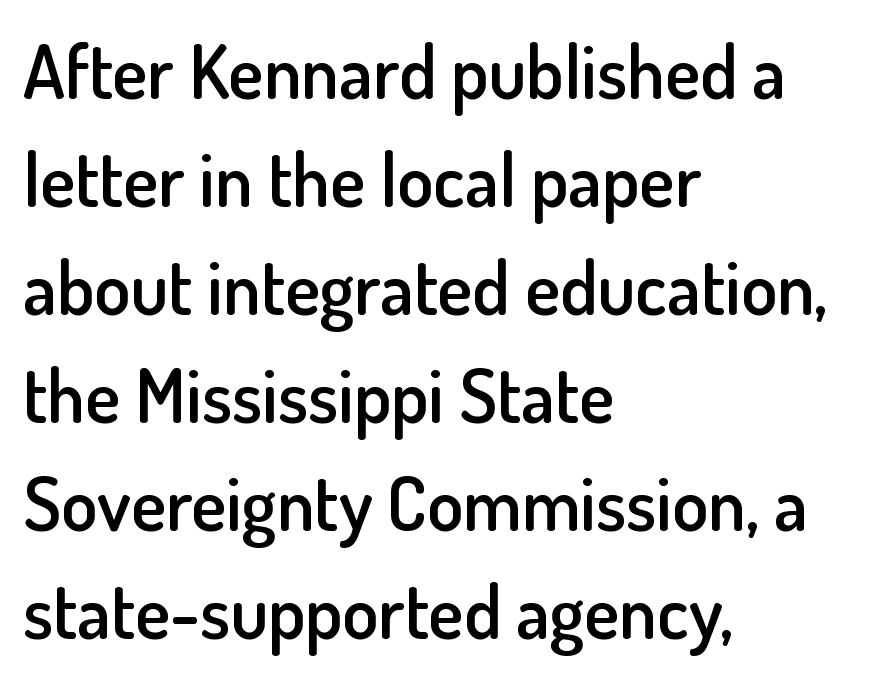
Nobody drew a line under any word here. Stems and bowls a touch heavier than normal — semibold. Regarding leading, the lines here are spaced in the standard way. You could call the tracking neutral — neither tight nor loose. Is there any slant? The stems are plumb.
